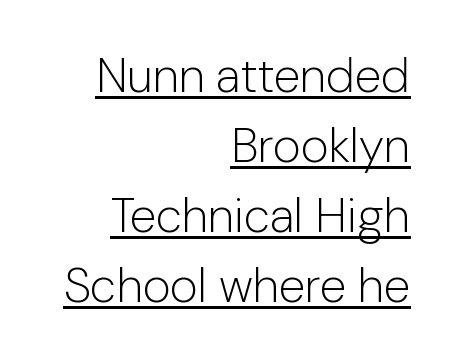
The image shows 48 px light sans-serif type, upright; set right-aligned, normal line spacing (1.46x), normal letter spacing, underlined; low stroke contrast and a medium x-height.
